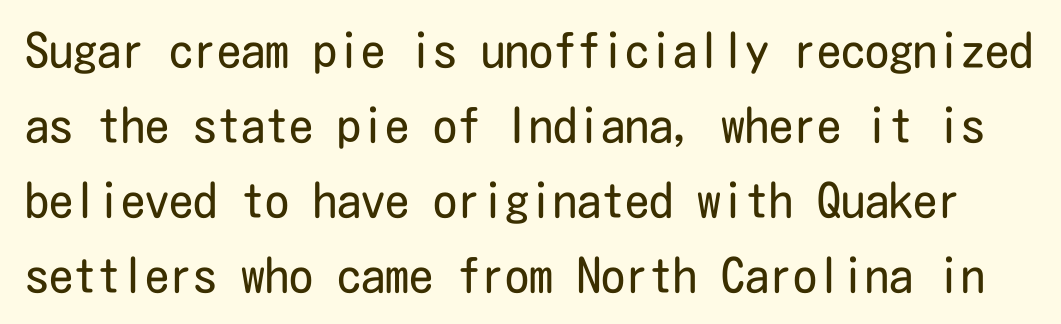
Q: Is the text bold? A: No.
Q: Is the text italic (slanted)? A: No, it is upright.
Q: Is the typeface a serif or a sans-serif typeface? A: Sans-serif.
Q: Is the text underlined? A: No.
Q: Is the spacing between letters normal or unusually wide? A: Normal.
Q: Is the spacing between lines tight, normal or loose? A: Normal.
Q: Width (condensed, normal, or wide)? A: Condensed.
Q: Stroke contrast? A: Low.
Q: x-height? A: Medium.
